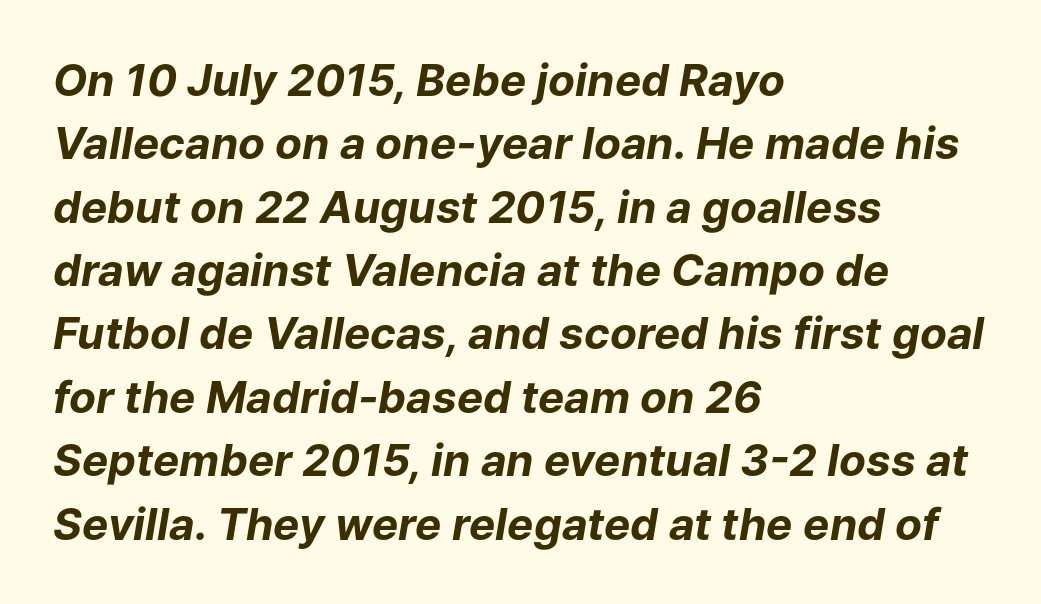
Observe the lean: these are italic letterforms. The specimen omits any rule beneath the text block's lines. Compared with an ordinary text face, these strokes are far heavier — a full bold. Observe the ordinary spacing: letters are neighbours, not strangers. In terms of leading, this rendering sits right in the middle.
